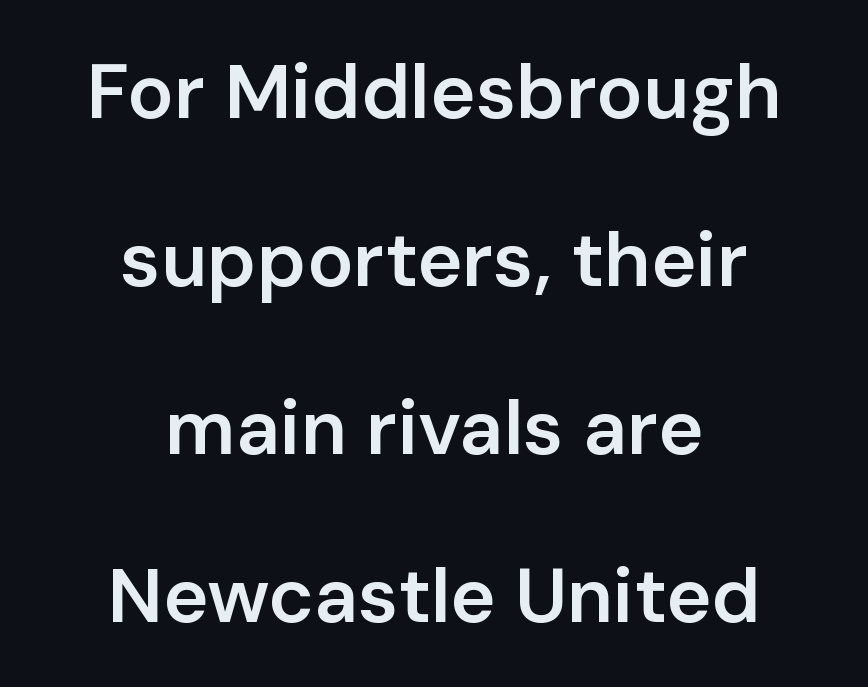
The lines are quadded center. The face used here is a sans, in the tradition of grotesques and geometrics. A typesetter would call this zero additional tracking. As a designer I'd log this as weight 600, semibold. Posture: upright roman. Honestly, there is no underline to notice here at all.
